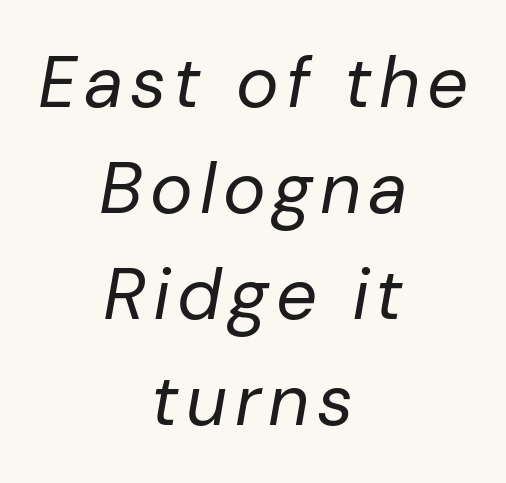
Q: Is the text bold? A: No.
Q: Is the text italic (slanted)? A: Yes, it leans right by about 10 degrees.
Q: Is the text underlined? A: No.
Q: How is the paragraph aligned? A: Centered.
Q: Is the spacing between lines tight, normal or loose? A: Normal.
Q: Width (condensed, normal, or wide)? A: Normal.
Q: Stroke contrast? A: Low.
Q: x-height? A: Medium.
Q: Monospaced? A: No.
